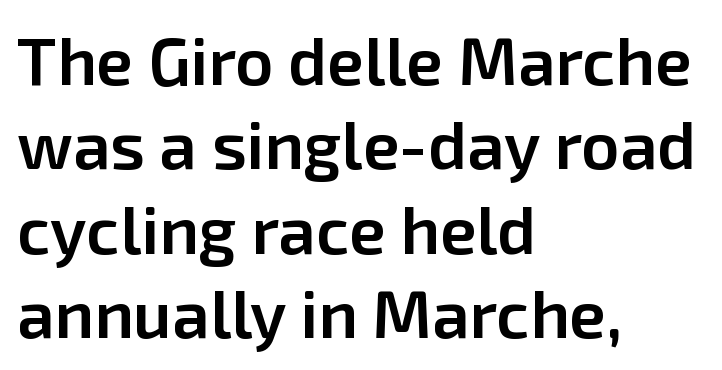
The image shows 67 px semibold sans-serif type, upright; set left-aligned, normal line spacing (1.26x), normal letter spacing, not underlined; low stroke contrast and a medium x-height.
